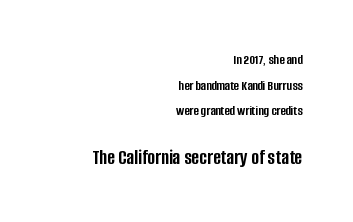
The image shows 21 px bold type, upright; set right-aligned, line spacing 1.83x, normal letter spacing, not underlined; the second (bottom) block is 1.5x larger.
